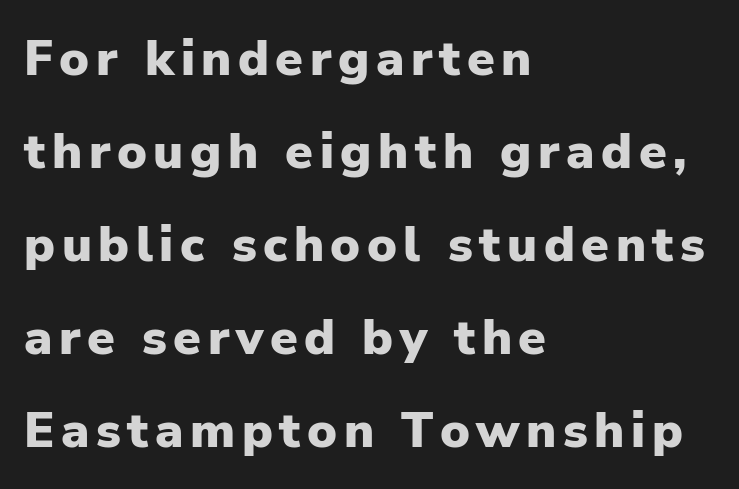
{"serif": "no", "italic": "no", "bold": "yes", "weight": "heavy", "width": "normal", "stroke_contrast": "low", "x_height": "medium", "monospaced": "no", "underline": "no", "align": "left", "line_spacing_ratio": 1.86, "glyph_px": 50}
